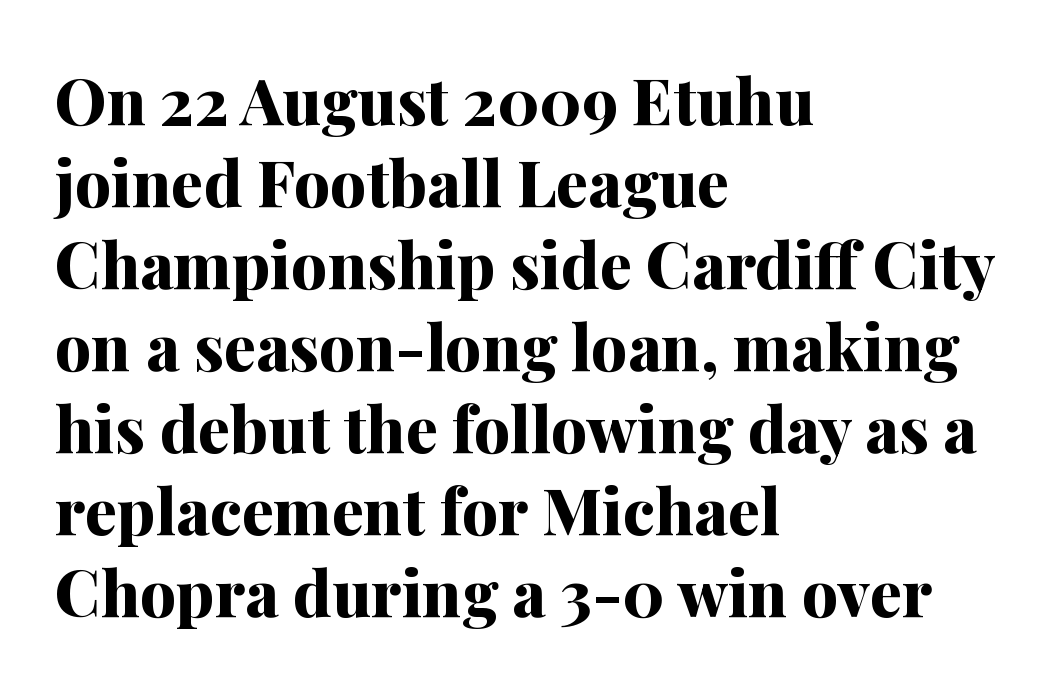
Regular leading. Only glyphs here, with clear space below each row. Caption: multi-line text, flush left, ragged right. Do the characters align in a grid? No, the font is proportional.
